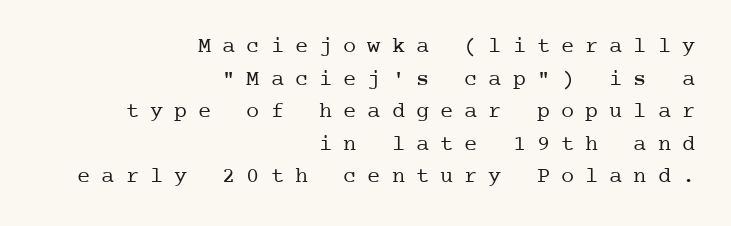
{"italic": "no", "bold": "no", "underline": "no", "align": "right", "line_spacing": "normal", "line_spacing_ratio": 1.48, "letter_spacing": "wide", "letter_spacing_em": 0.5, "glyph_px": 22}
